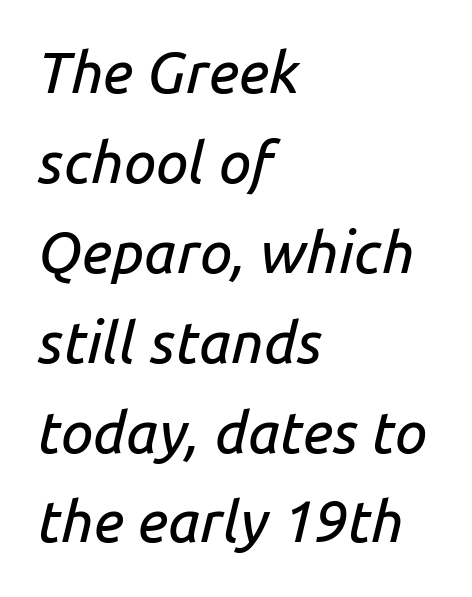
Observe the lean: these are italic letterforms. Is there much room between lines? A standard amount, neither cramped nor airy. The foot of each line stays bare and open. Typeset ragged right — the left edge is the straight one.
